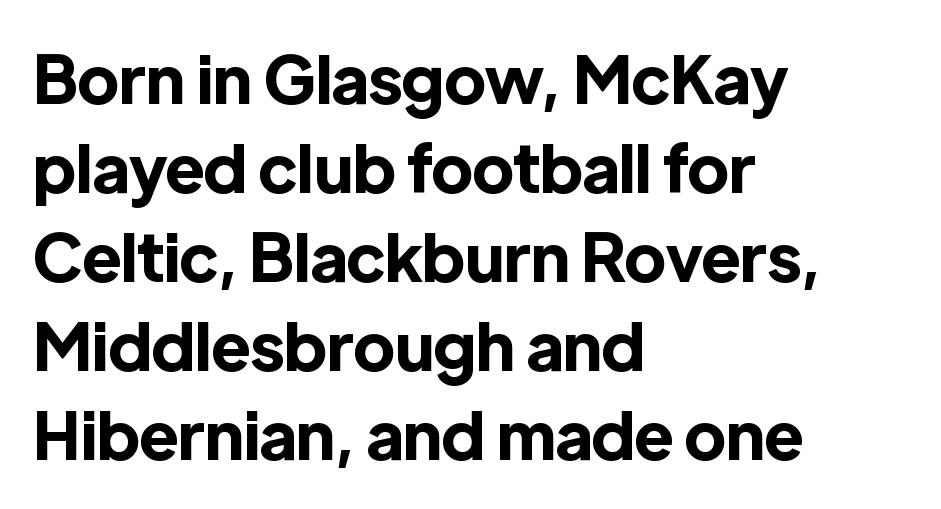
Each letter keeps its own natural width here, so spacing adapts to shape. These lines stack with their left ends in a neat column. To sum up the face: it is a sans, with no serifs. Weight check: bold — yes, fully. The specimen omits any rule beneath the text block's lines. Posture: upright roman.
